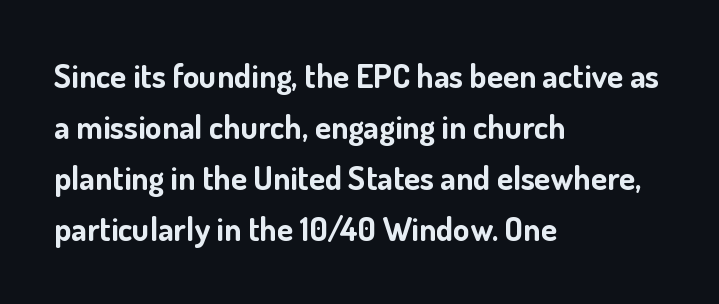
The image shows 33 px bold sans-serif type, upright; set left-aligned, normal line spacing (1.55x), normal letter spacing, not underlined; low stroke contrast and a small x-height.
